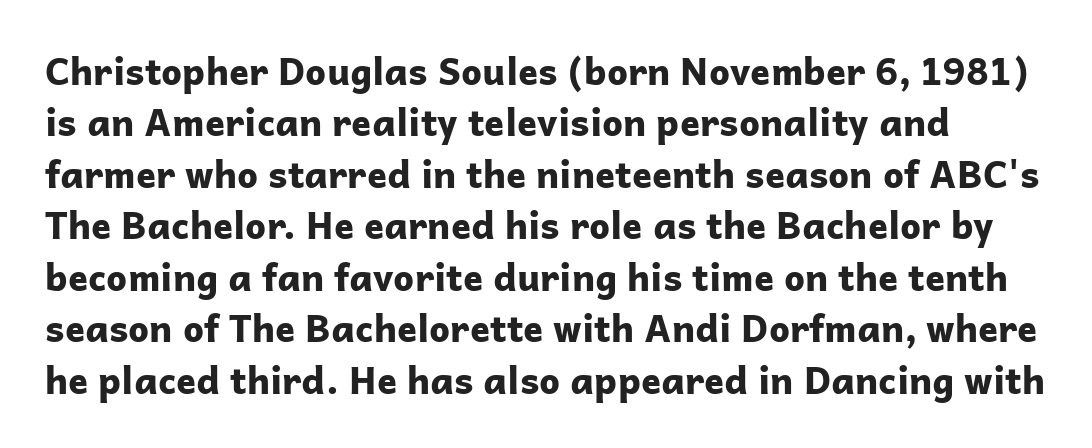
{"serif": "no", "italic": "no", "bold": "yes", "weight": "bold", "width": "normal", "stroke_contrast": "low", "x_height": "medium", "monospaced": "no", "underline": "no", "line_spacing": "normal", "line_spacing_ratio": 1.39, "letter_spacing": "normal", "letter_spacing_em": 0.0, "glyph_px": 37}
